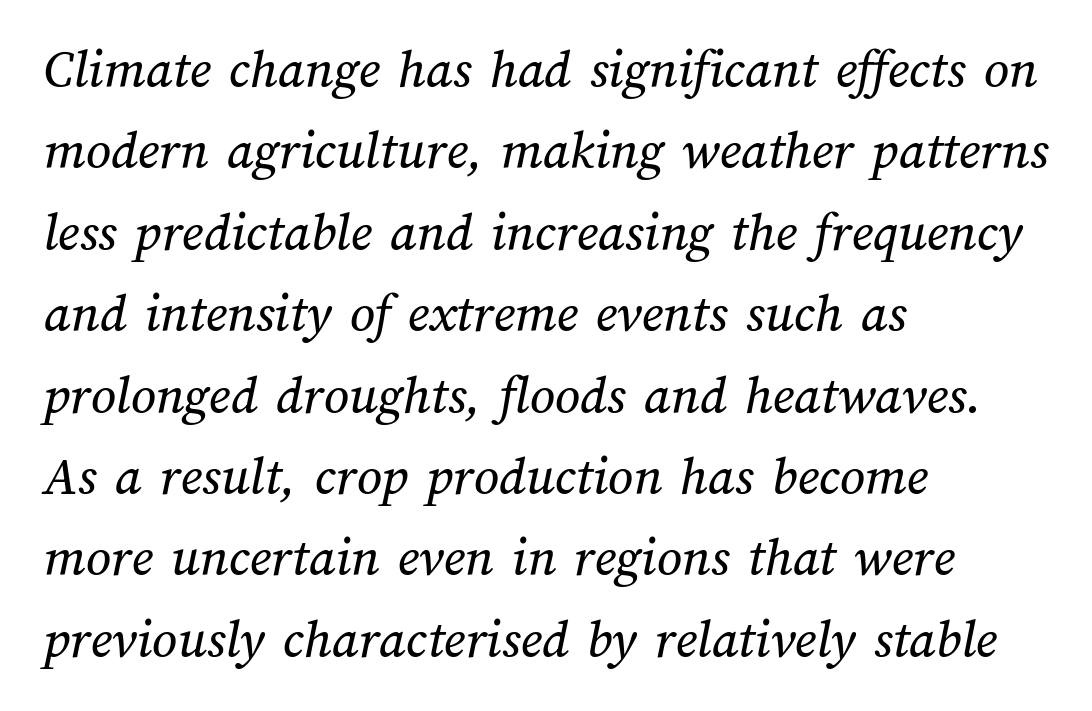
The image shows 55 px text type; set left-aligned, normal line spacing (1.48x), normal letter spacing, not underlined; medium stroke contrast and a medium x-height.
